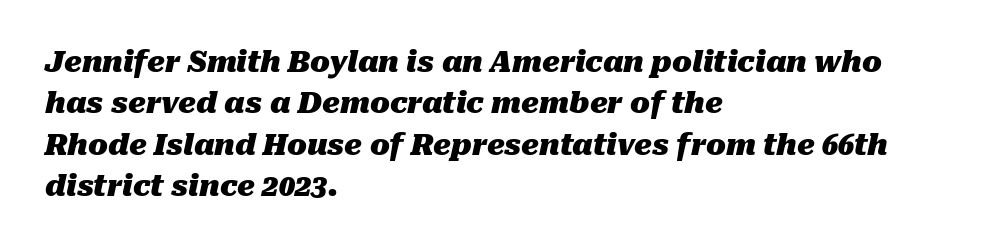
The image shows 29 px heavy type, italic (leaning right); set left-aligned, normal line spacing (1.43x), normal letter spacing, not underlined; medium stroke contrast and a medium x-height.
